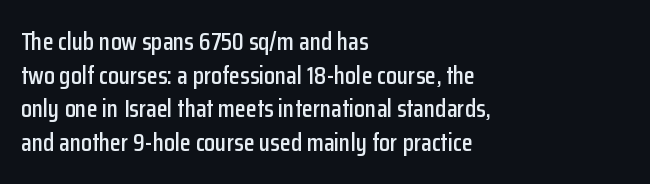
The image shows 25 px text type, upright; set left-aligned, normal line spacing (1.35x), normal letter spacing, not underlined.
